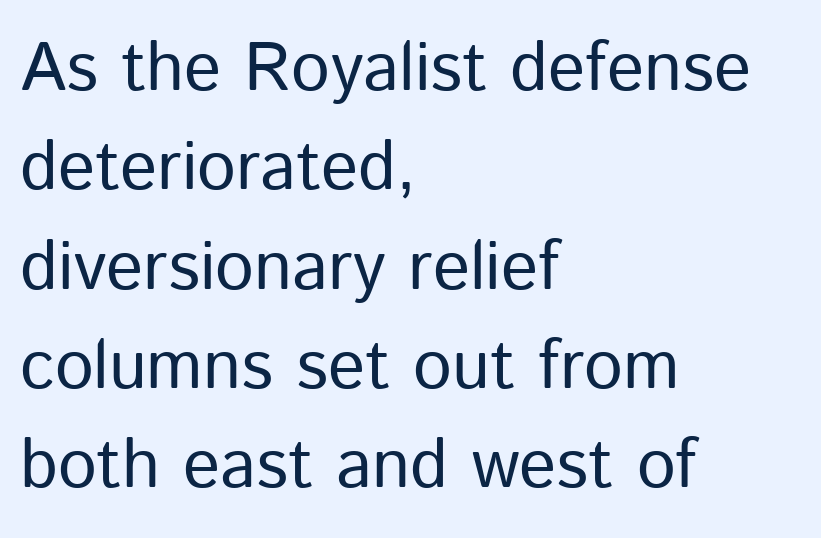
Q: Is the text bold? A: No.
Q: Is the text italic (slanted)? A: No, it is upright.
Q: Is the typeface a serif or a sans-serif typeface? A: Sans-serif.
Q: Is the text underlined? A: No.
Q: How is the paragraph aligned? A: Left-aligned.
Q: Is the spacing between letters normal or unusually wide? A: Normal.
Q: Is the spacing between lines tight, normal or loose? A: Normal.
Q: Width (condensed, normal, or wide)? A: Normal.
Q: Stroke contrast? A: Low.
Q: x-height? A: Medium.
Q: Monospaced? A: No.
